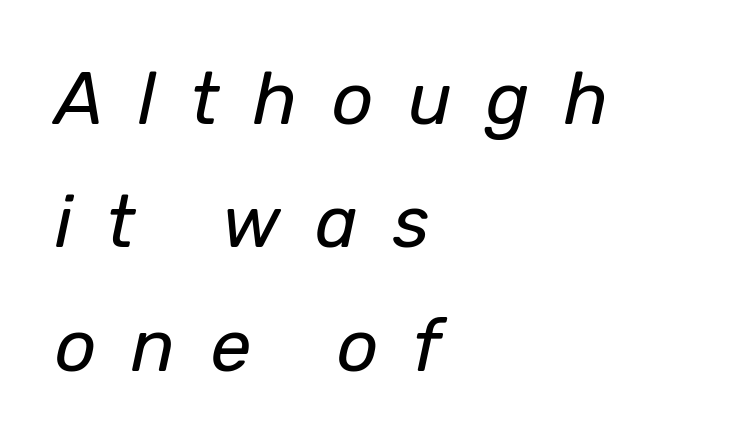
{"italic": "yes", "lean": "right", "slant_degrees": 12, "bold": "no", "weight": "regular", "width": "normal", "stroke_contrast": "low", "x_height": "medium", "monospaced": "no", "underline": "no", "align": "left", "line_spacing": "normal", "line_spacing_ratio": 1.69, "letter_spacing": "wide", "letter_spacing_em": 0.47, "glyph_px": 73}
